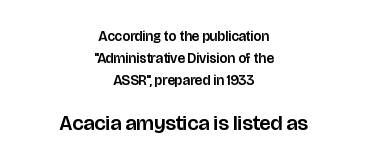
{"italic": "no", "underline": "no", "align": "center", "line_spacing": "normal", "line_spacing_ratio": 1.58, "letter_spacing": "normal", "letter_spacing_em": 0.0, "larger_block": "second", "size_ratio": 1.5, "glyph_px": 21}
